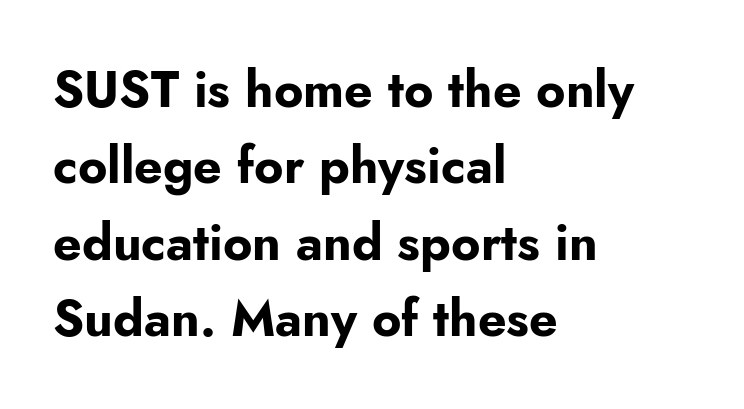
Q: Is the text bold? A: Yes.
Q: Is the text italic (slanted)? A: No, it is upright.
Q: Is the typeface a serif or a sans-serif typeface? A: Sans-serif.
Q: Is the text underlined? A: No.
Q: How is the paragraph aligned? A: Left-aligned.
Q: Is the spacing between letters normal or unusually wide? A: Normal.
Q: Is the spacing between lines tight, normal or loose? A: Normal.
Q: Width (condensed, normal, or wide)? A: Normal.
Q: Stroke contrast? A: Low.
Q: x-height? A: Small.
Q: Monospaced? A: No.
